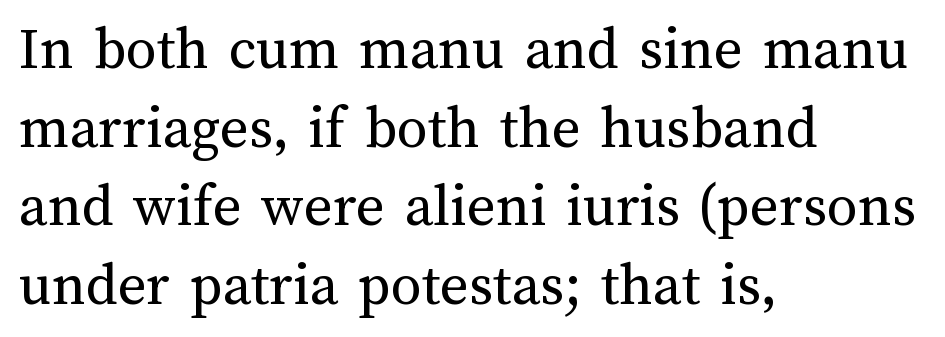
{"italic": "no", "bold": "no", "weight": "regular", "width": "normal", "stroke_contrast": "medium", "x_height": "medium", "monospaced": "no", "underline": "no", "align": "left", "line_spacing": "normal", "line_spacing_ratio": 1.29, "letter_spacing": "normal", "letter_spacing_em": 0.0, "glyph_px": 61}
